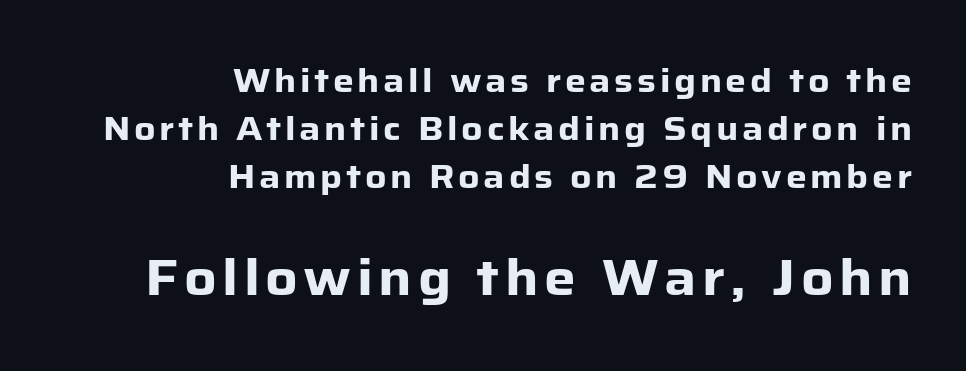
{"serif": "no", "italic": "no", "bold": "yes", "weight": "heavy", "width": "normal", "stroke_contrast": "low", "x_height": "medium", "monospaced": "no", "underline": "no", "align": "right", "line_spacing": "normal", "line_spacing_ratio": 1.45, "larger_block": "second", "size_ratio": 1.52, "glyph_px": 50}
